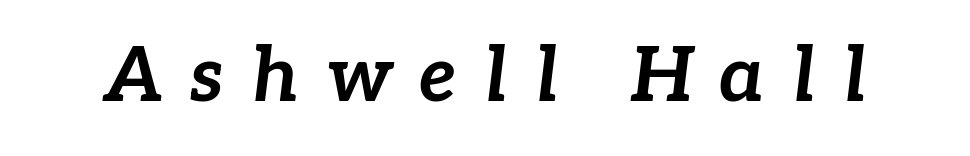
Q: Is the text bold? A: Yes.
Q: Is the text italic (slanted)? A: Yes, it leans right by about 7 degrees.
Q: Is the text underlined? A: No.
Q: Is the spacing between letters normal or unusually wide? A: Unusually wide.
Q: Width (condensed, normal, or wide)? A: Normal.
Q: Stroke contrast? A: Low.
Q: x-height? A: Medium.
Q: Monospaced? A: No.
